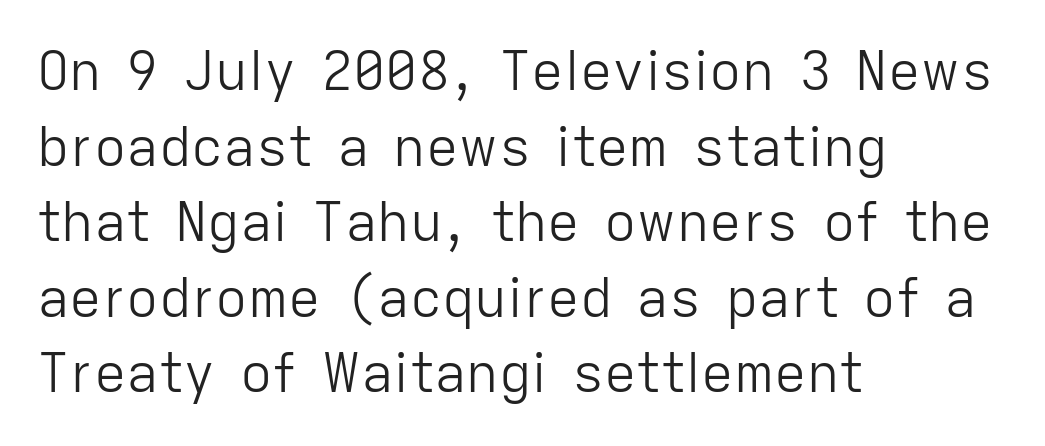
The setting favours the left margin, as ordinary paragraphs usually do. Nothing unusual about the tracking: characters are spaced as the font intends. Interline gaps are of average width in this sample. Is this a sans? Yes — the strokes have no serifs. The characters are drawn with everyday or finer stroke widths. Bare-footed words on every line.
